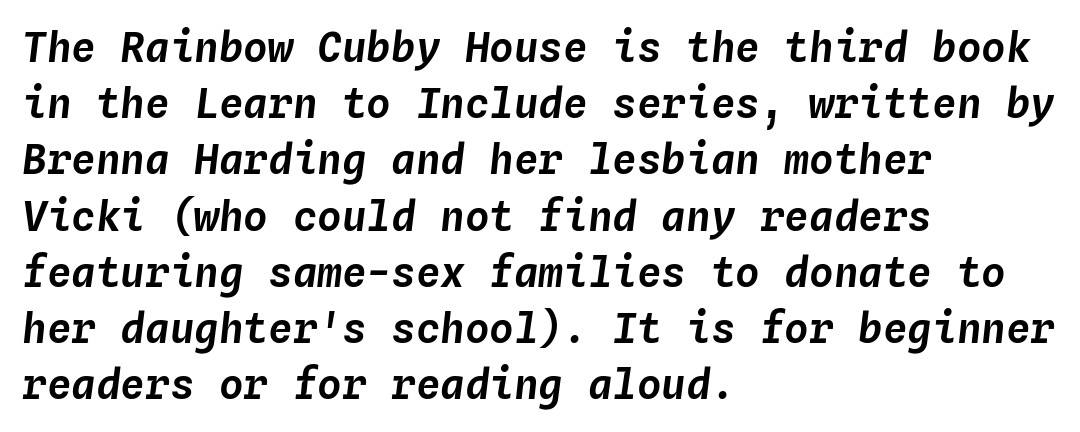
Q: Is the text italic (slanted)? A: Yes, it leans right by about 4 degrees.
Q: Is the text underlined? A: No.
Q: How is the paragraph aligned? A: Left-aligned.
Q: Is the spacing between letters normal or unusually wide? A: Normal.
Q: Is the spacing between lines tight, normal or loose? A: Normal.
Q: Width (condensed, normal, or wide)? A: Normal.
Q: Stroke contrast? A: Low.
Q: x-height? A: Medium.
Q: Monospaced? A: Yes.
